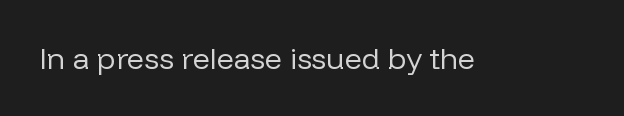
The image shows 30 px regular-weight sans-serif type, upright; set normal letter spacing, not underlined; low stroke contrast and a medium x-height.
